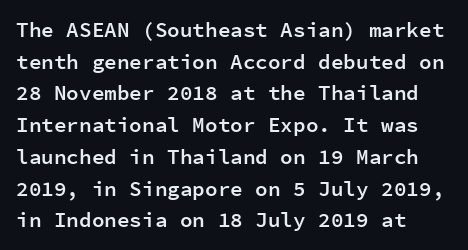
{"italic": "no", "bold": "semi", "underline": "no", "align": "left", "line_spacing": "normal", "line_spacing_ratio": 1.51, "letter_spacing": "normal", "letter_spacing_em": 0.0, "glyph_px": 21}
